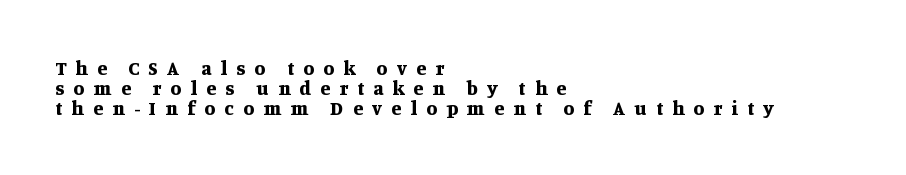
{"italic": "no", "bold": "yes", "underline": "no", "align": "left", "line_spacing": "tight", "line_spacing_ratio": 1.0, "letter_spacing": "wide", "letter_spacing_em": 0.46, "glyph_px": 20}
